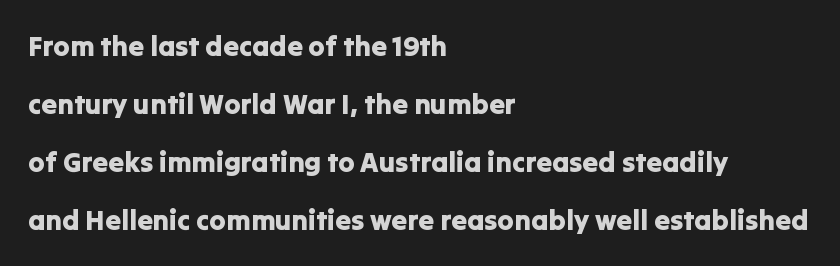
The image shows 28 px sans-serif type, upright; set left-aligned, loose line spacing (2.07x), normal letter spacing, not underlined; low stroke contrast and a medium x-height.
